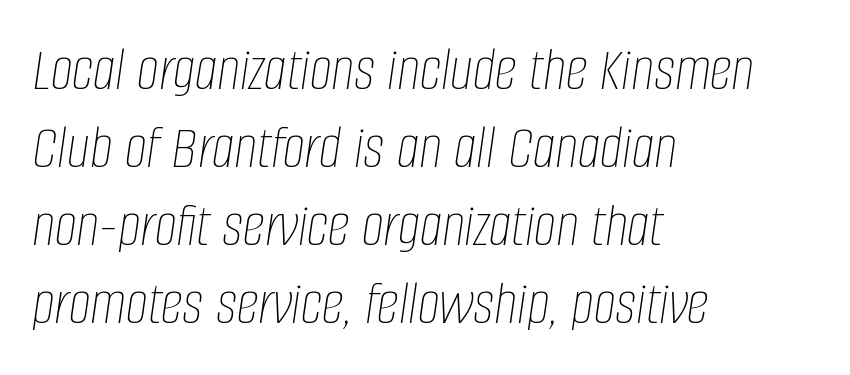
{"italic": "yes", "lean": "right", "slant_degrees": 8, "bold": "no", "weight": "thin", "width": "condensed", "stroke_contrast": "low", "x_height": "large", "monospaced": "no", "underline": "no", "align": "left", "line_spacing_ratio": 1.24, "letter_spacing": "normal", "letter_spacing_em": 0.0, "glyph_px": 63}
